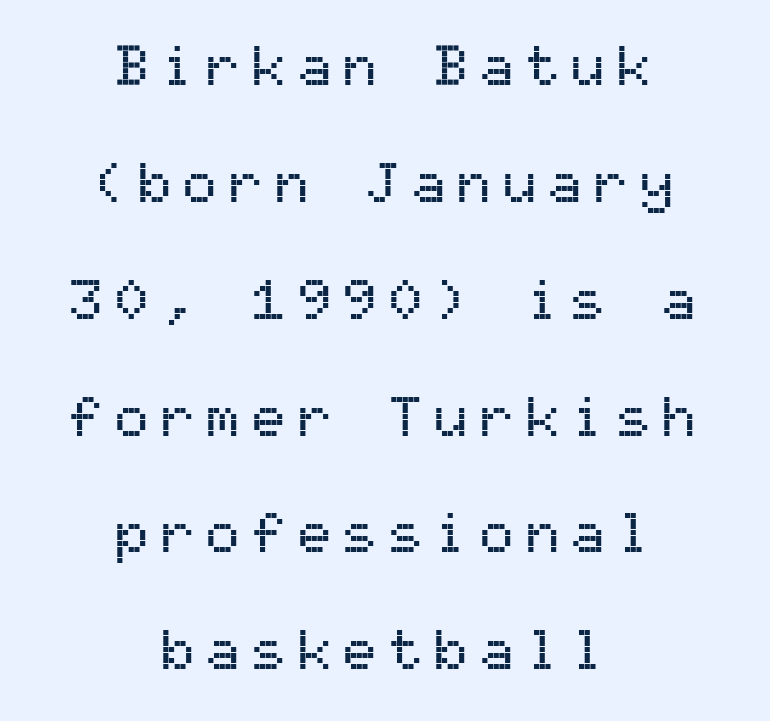
{"serif": "no", "italic": "no", "width": "normal", "stroke_contrast": "medium", "x_height": "medium", "monospaced": "yes", "underline": "no", "align": "center", "line_spacing": "loose", "line_spacing_ratio": 2.05, "letter_spacing": "wide", "letter_spacing_em": 0.2, "glyph_px": 57}
